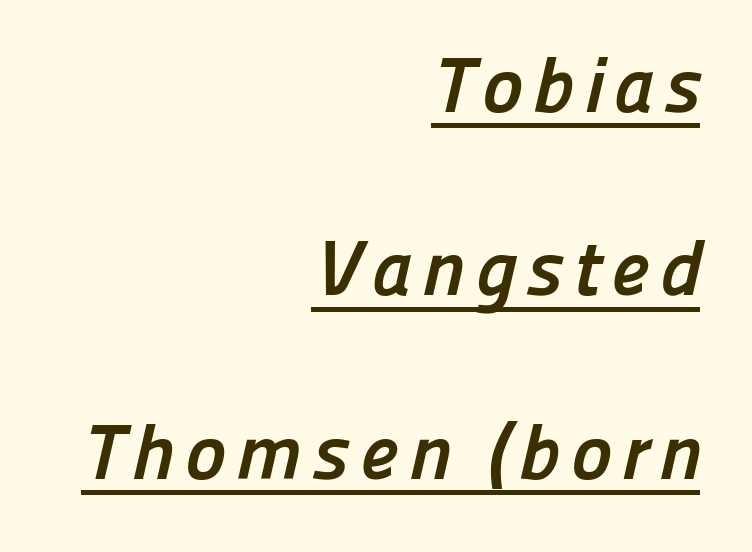
Q: Is the text bold? A: Yes.
Q: Is the typeface a serif or a sans-serif typeface? A: Sans-serif.
Q: Is the text underlined? A: Yes.
Q: How is the paragraph aligned? A: Right-aligned.
Q: Is the spacing between lines tight, normal or loose? A: Loose.
Q: Width (condensed, normal, or wide)? A: Normal.
Q: Stroke contrast? A: Low.
Q: x-height? A: Medium.
Q: Monospaced? A: No.
